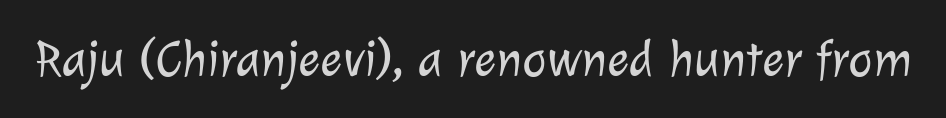
The image shows 52 px light sans-serif type; set normal letter spacing, not underlined; low stroke contrast and a medium x-height.
